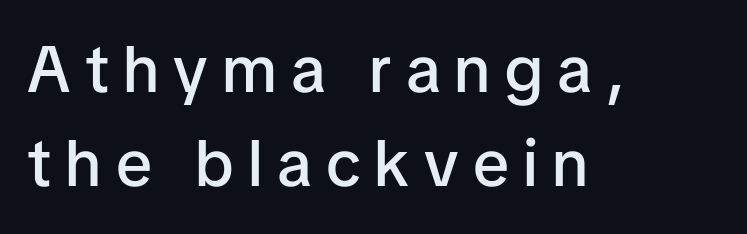
A sans-serif font was chosen for this passage. Style check: upright. Just letters on the line, the space beneath them empty. This block has exactly the height ordinary leading produces. In CSS terms this would be text-align: left. A semibold gives these letters moderate extra thickness, short of bold.
